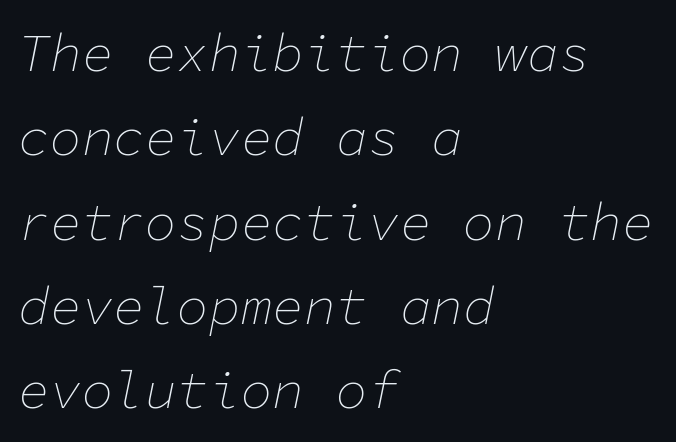
{"italic": "yes", "lean": "right", "slant_degrees": 11, "bold": "no", "weight": "thin", "width": "normal", "stroke_contrast": "low", "x_height": "medium", "monospaced": "yes", "underline": "no", "align": "left", "line_spacing": "normal", "line_spacing_ratio": 1.59, "letter_spacing": "normal", "letter_spacing_em": 0.0, "glyph_px": 53}
